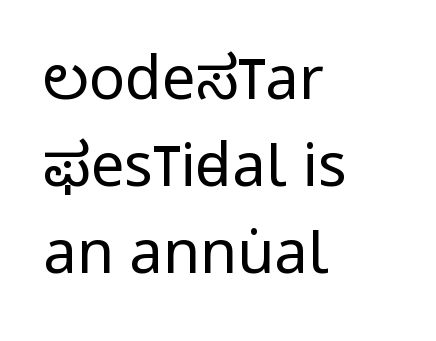
Q: Is the text bold? A: No.
Q: Is the text italic (slanted)? A: No, it is upright.
Q: Is the typeface a serif or a sans-serif typeface? A: Sans-serif.
Q: Is the text underlined? A: No.
Q: How is the paragraph aligned? A: Left-aligned.
Q: Is the spacing between letters normal or unusually wide? A: Normal.
Q: Is the spacing between lines tight, normal or loose? A: Normal.
Q: Width (condensed, normal, or wide)? A: Condensed.
Q: Stroke contrast? A: Low.
Q: x-height? A: Large.
Q: Monospaced? A: No.
